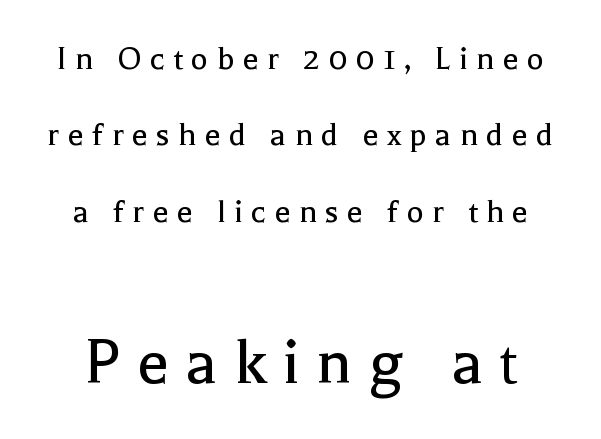
{"serif": "yes", "italic": "no", "bold": "no", "weight": "regular", "width": "normal", "x_height": "medium", "monospaced": "no", "underline": "no", "line_spacing": "loose", "line_spacing_ratio": 2.12, "letter_spacing": "wide", "letter_spacing_em": 0.23, "larger_block": "second", "size_ratio": 1.97, "glyph_px": 71}
